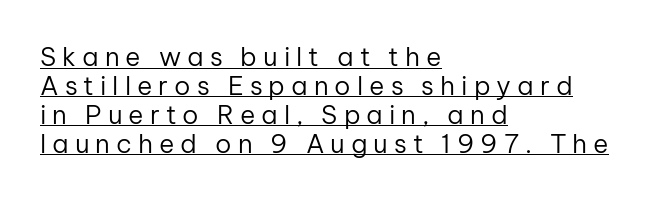
{"italic": "no", "bold": "no", "underline": "yes", "align": "left", "line_spacing": "tight", "line_spacing_ratio": 1.11, "letter_spacing": "wide", "letter_spacing_em": 0.23, "glyph_px": 26}
